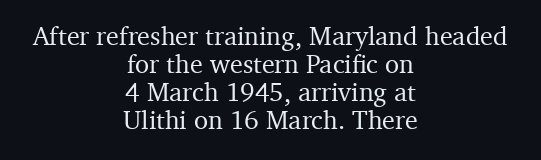
Is there any slant? The stems are plumb. Standard letterfit; no display-style spreading of the glyphs. Leftover space on each line is divided equally before and after the words. The foot of each line stays bare and open. One glance says dense: line gaps are narrower than usual.
